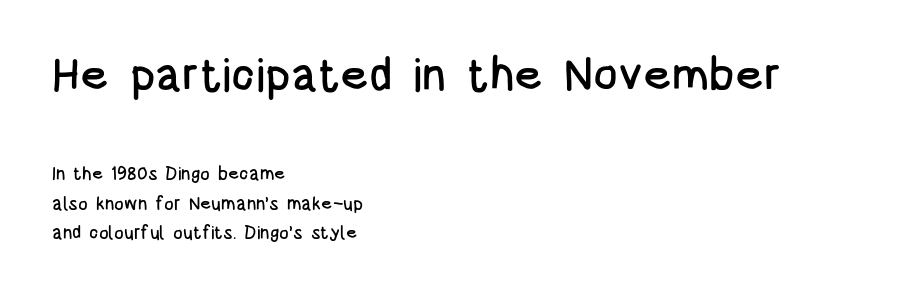
{"serif": "no", "italic": "no", "width": "condensed", "stroke_contrast": "low", "x_height": "large", "monospaced": "no", "underline": "no", "align": "left", "line_spacing": "normal", "line_spacing_ratio": 1.64, "letter_spacing": "normal", "letter_spacing_em": 0.0, "larger_block": "first", "size_ratio": 2.56, "glyph_px": 46}
